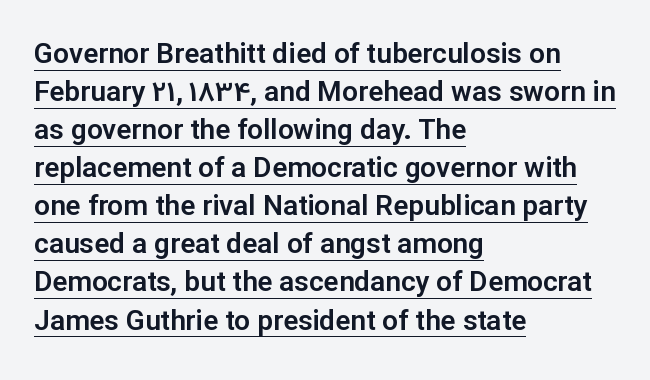
The image shows 28 px sans-serif type, upright; set left-aligned, normal line spacing (1.36x), normal letter spacing, underlined; low stroke contrast and a medium x-height.
